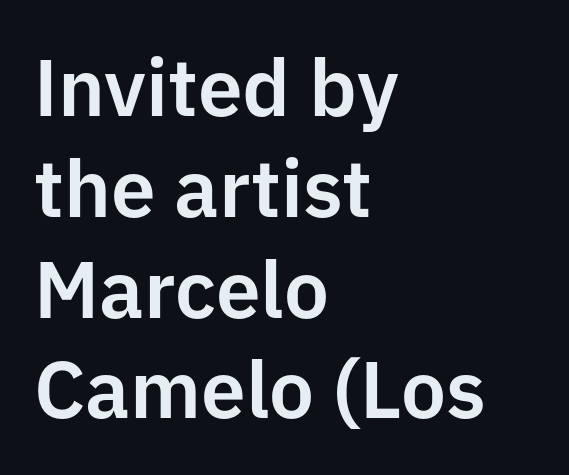
The compositor pushed each line to the left boundary. Here the glyphs are tracked normally, forming tight word shapes. Typographically, this falls in the sans-serif category. Note the varied advance widths — an 'i' is clearly narrower than an 'm'. Words float on clear page, feet unadorned. Posture: upright roman.
